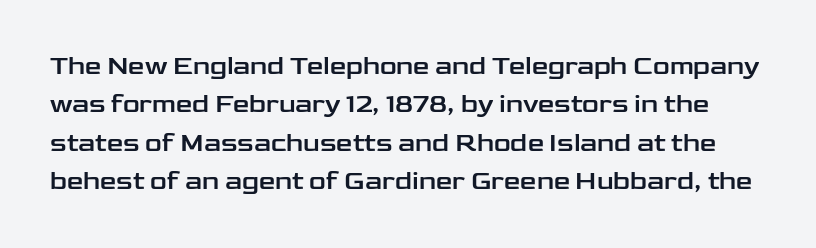
{"italic": "no", "underline": "no", "line_spacing": "normal", "line_spacing_ratio": 1.48, "letter_spacing": "normal", "letter_spacing_em": 0.0, "glyph_px": 26}
